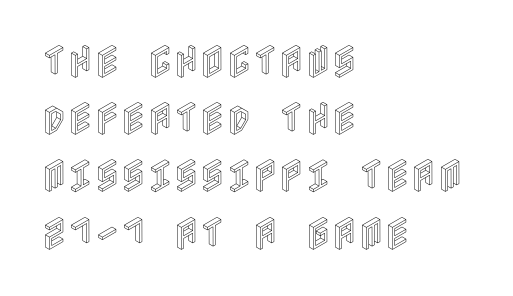
Default kerning and tracking; the words read as compact shapes. One-word summary of the alignment: left. Is there much room between lines? A standard amount, neither cramped nor airy. Bare-footed words on every line. Tall strokes in this sample are plumb rather than angled.
